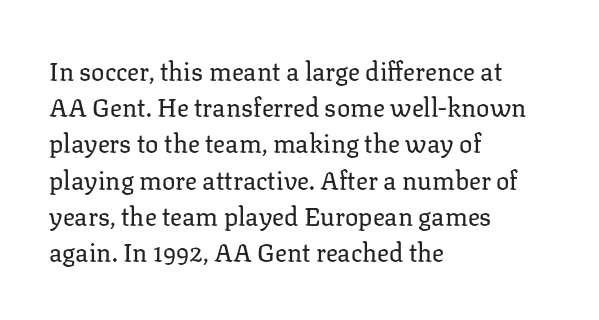
Q: Is the text bold? A: No.
Q: Is the text italic (slanted)? A: No, it is upright.
Q: Is the text underlined? A: No.
Q: How is the paragraph aligned? A: Left-aligned.
Q: Is the spacing between letters normal or unusually wide? A: Normal.
Q: Is the spacing between lines tight, normal or loose? A: Normal.
